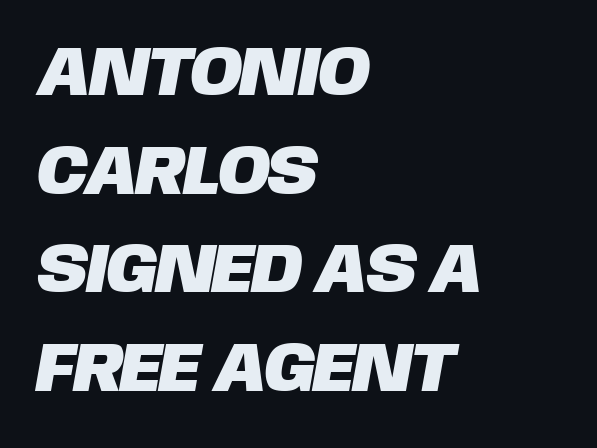
{"serif": "no", "width": "normal", "stroke_contrast": "low", "x_height": "large", "monospaced": "no", "underline": "no", "align": "left", "line_spacing": "normal", "line_spacing_ratio": 1.41, "letter_spacing": "normal", "letter_spacing_em": 0.0, "glyph_px": 70}
